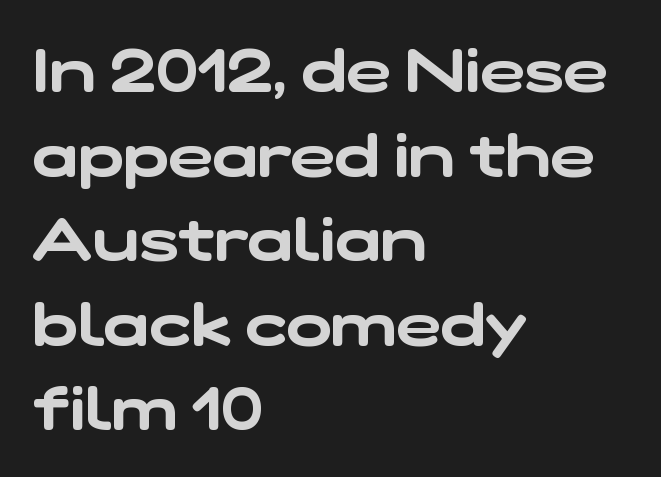
The image shows 60 px wide sans-serif type; set left-aligned, normal line spacing (1.41x), normal letter spacing, not underlined; low stroke contrast and a medium x-height.
